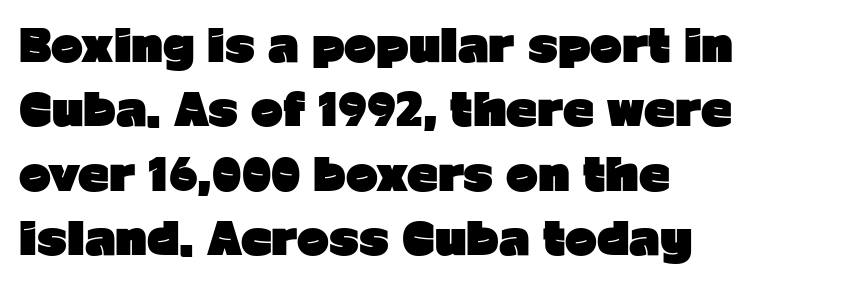
Q: Is the text bold? A: Yes.
Q: Is the text italic (slanted)? A: No, it is upright.
Q: Is the typeface a serif or a sans-serif typeface? A: Sans-serif.
Q: Is the text underlined? A: No.
Q: How is the paragraph aligned? A: Left-aligned.
Q: Is the spacing between letters normal or unusually wide? A: Normal.
Q: Is the spacing between lines tight, normal or loose? A: Normal.
Q: Width (condensed, normal, or wide)? A: Normal.
Q: Stroke contrast? A: Low.
Q: x-height? A: Medium.
Q: Monospaced? A: No.
